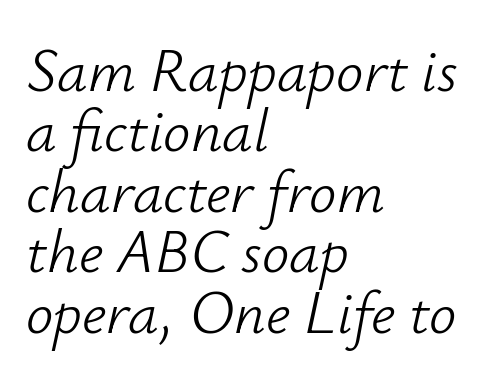
The image shows 61 px light type, italic (leaning right); set left-aligned, tight line spacing (0.99x), normal letter spacing, not underlined; low stroke contrast and a small x-height.
